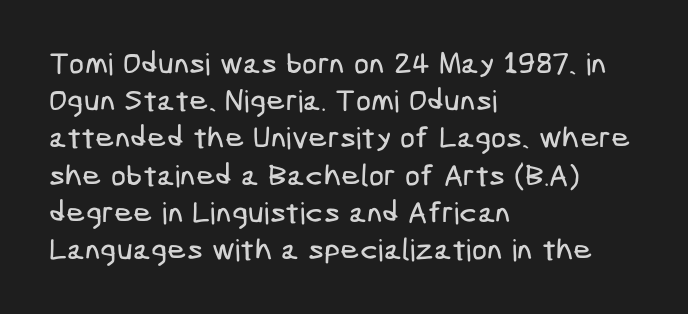
Plain, unruled lines of type. Check where the strokes stop: nothing finishes them off — pure sans. This sample is left-justified, so line endings fall wherever the words run out. The passage shown has conventional tracking throughout.
